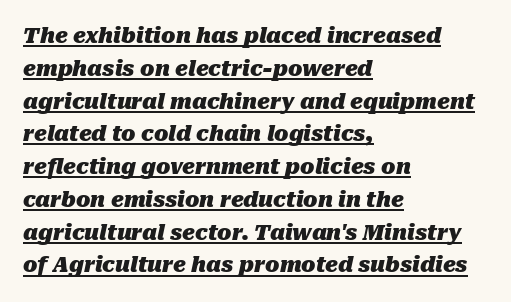
This sample keeps an unexceptional amount of space between lines. Is the type bold? Yes — the strokes are clearly thick and heavy. Does the lettering tilt? It does — this is italic. Compared with typical body copy, the letter spacing here is the same. The paragraph shown leans on its left margin.
